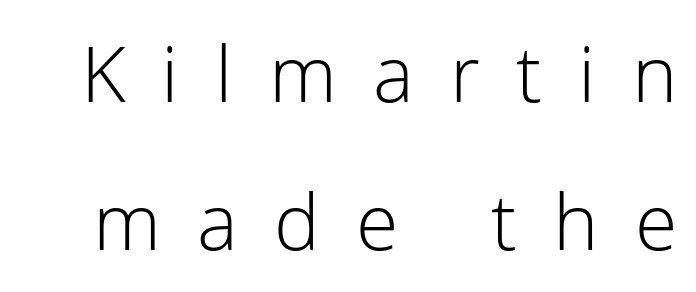
{"serif": "no", "italic": "no", "bold": "no", "weight": "light", "width": "normal", "stroke_contrast": "low", "x_height": "medium", "monospaced": "no", "underline": "no", "line_spacing": "loose", "line_spacing_ratio": 1.92, "letter_spacing": "wide", "letter_spacing_em": 0.47, "glyph_px": 77}
